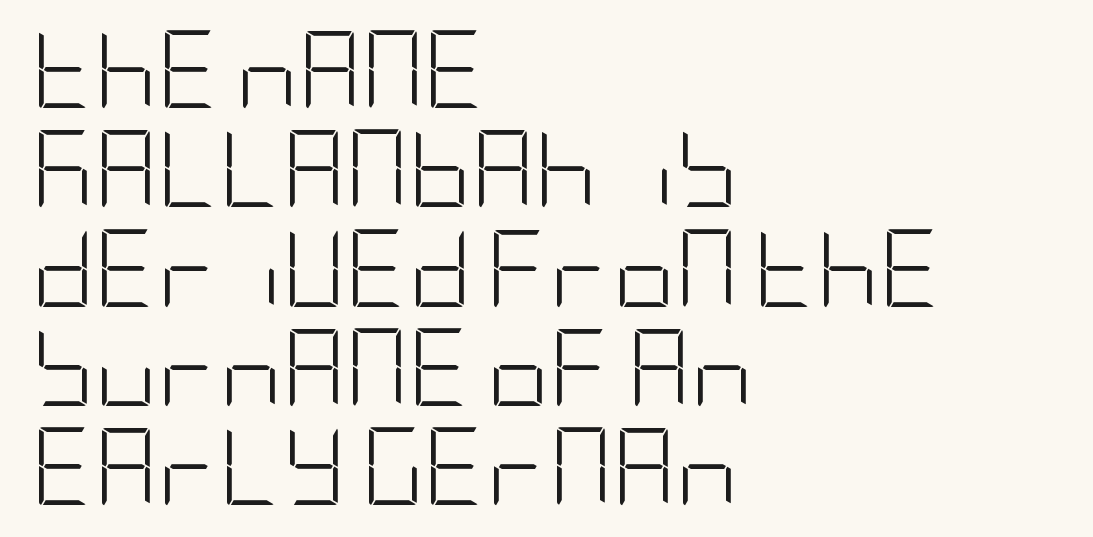
Q: Is the text bold? A: No.
Q: Is the text italic (slanted)? A: No, it is upright.
Q: Is the typeface a serif or a sans-serif typeface? A: Sans-serif.
Q: Is the text underlined? A: No.
Q: How is the paragraph aligned? A: Left-aligned.
Q: Is the spacing between letters normal or unusually wide? A: Normal.
Q: Is the spacing between lines tight, normal or loose? A: Normal.
Q: Width (condensed, normal, or wide)? A: Condensed.
Q: Stroke contrast? A: Low.
Q: x-height? A: Large.
